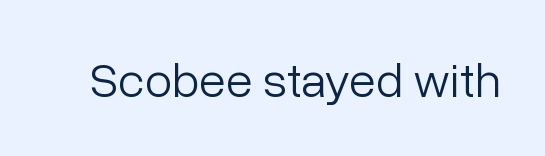
{"serif": "no", "italic": "no", "bold": "no", "weight": "light", "width": "normal", "stroke_contrast": "low", "x_height": "medium", "monospaced": "no", "underline": "no", "letter_spacing": "normal", "letter_spacing_em": 0.0, "glyph_px": 49}
